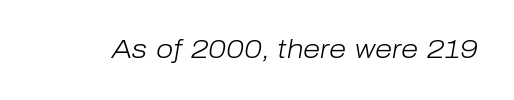
The image shows 25 px text type, italic (leaning right); set normal letter spacing, not underlined.
